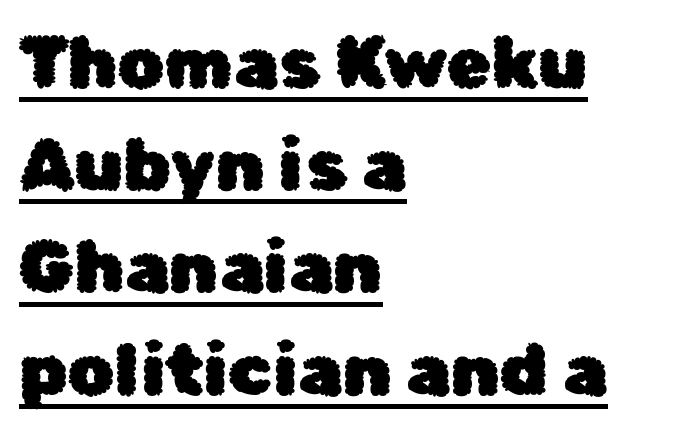
The letters stand straight up with perfectly vertical stems. This sample has the flowing, uneven cadence of proportional lettering. Honestly, the row spacing looks completely unremarkable. Glance below the letters and you will spot a drawn line.
